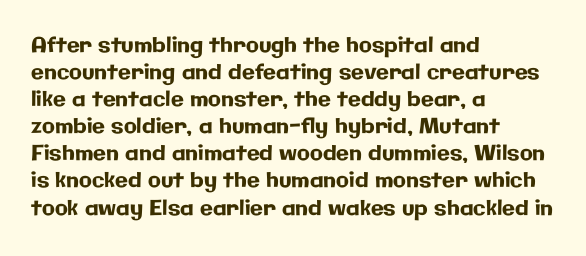
The image shows 21 px text type, upright; set left-aligned, normal line spacing (1.29x), normal letter spacing, not underlined.
